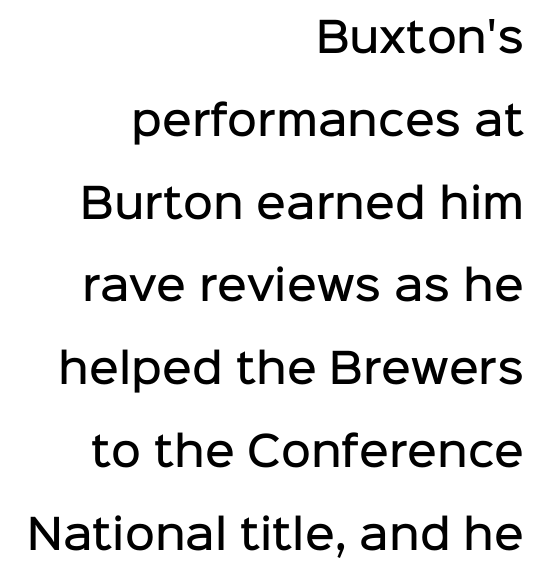
The image shows 41 px semibold sans-serif type, upright; set right-aligned, loose line spacing (2.02x), normal letter spacing, not underlined; low stroke contrast and a medium x-height.
